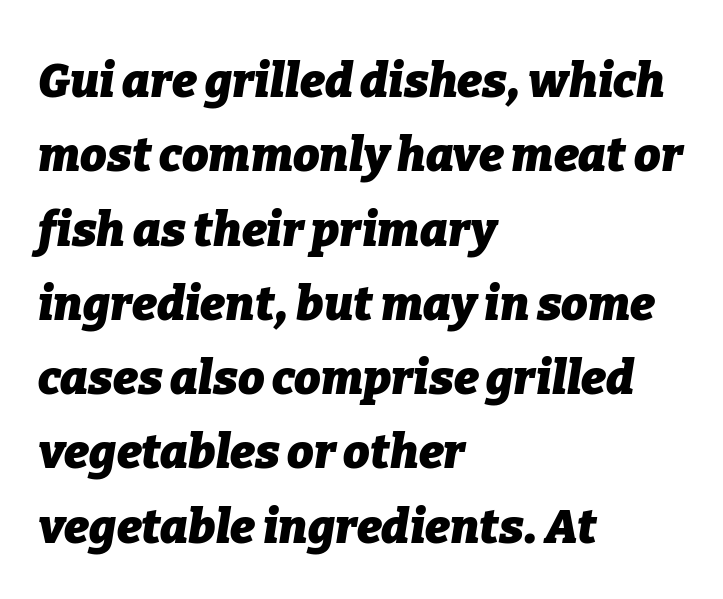
{"italic": "yes", "lean": "right", "slant_degrees": 9, "bold": "yes", "weight": "heavy", "width": "normal", "stroke_contrast": "low", "x_height": "medium", "monospaced": "no", "underline": "no", "align": "left", "line_spacing": "normal", "line_spacing_ratio": 1.58, "letter_spacing": "normal", "letter_spacing_em": 0.0, "glyph_px": 47}
